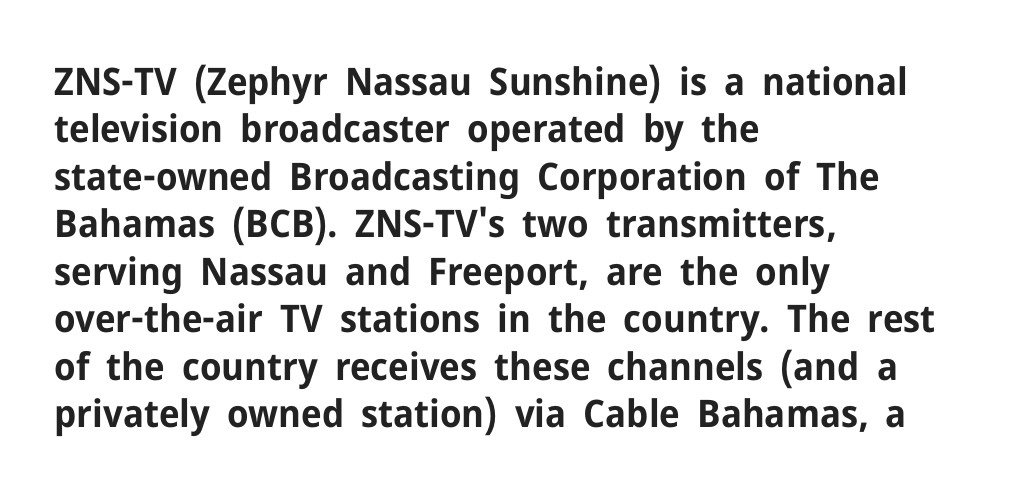
{"serif": "no", "italic": "no", "bold": "yes", "weight": "bold", "width": "normal", "stroke_contrast": "low", "x_height": "medium", "monospaced": "no", "underline": "no", "align": "left", "line_spacing": "normal", "line_spacing_ratio": 1.25, "letter_spacing": "normal", "letter_spacing_em": 0.0, "glyph_px": 38}
